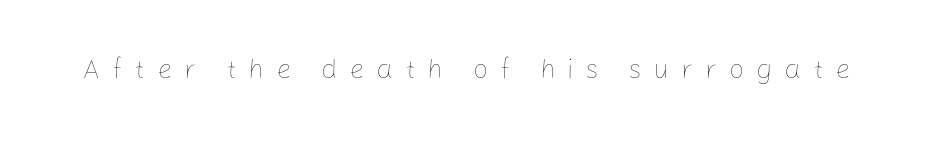
Every character sits straight up, as roman type does. Caption: expanded tracking, letters set apart. On a weight scale, this lands at 450 or below. Check under the words: just untouched page.
